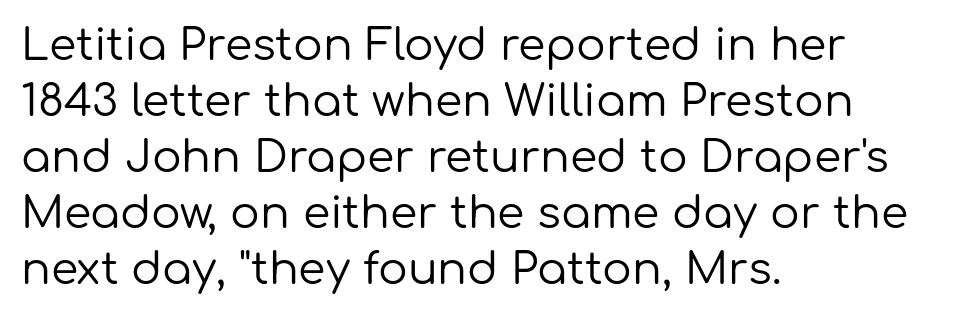
{"serif": "no", "italic": "no", "bold": "no", "weight": "regular", "width": "normal", "stroke_contrast": "low", "x_height": "medium", "monospaced": "no", "underline": "no", "align": "left", "line_spacing": "normal", "line_spacing_ratio": 1.27, "letter_spacing": "normal", "letter_spacing_em": 0.0, "glyph_px": 44}
